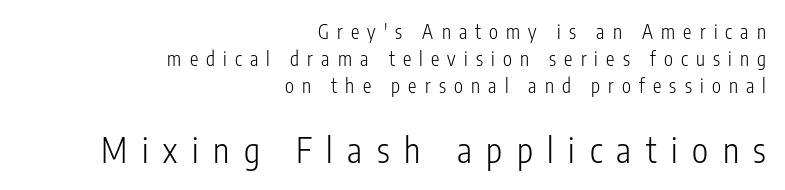
The image shows 34 px light, condensed sans-serif type, upright; set right-aligned, normal line spacing (1.41x), unusually wide letter spacing (+0.43 em), not underlined; the second (bottom) block is 1.79x larger; low stroke contrast and a medium x-height.
